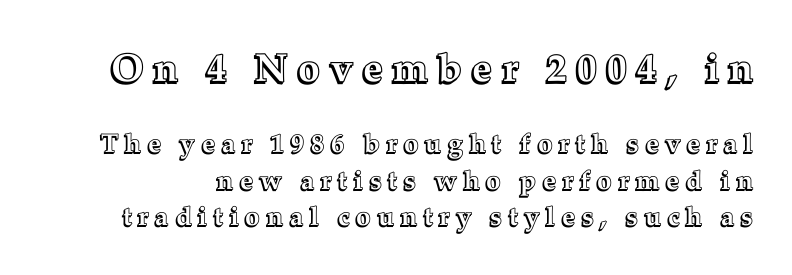
Character widths vary here, with narrow letters taking less room than wide ones. Style check: upright. Here the glyphs are tracked loosely, breaking word shapes into spaced letters. Size hierarchy here favors the leading block over the trailing one. Underline: absent.
